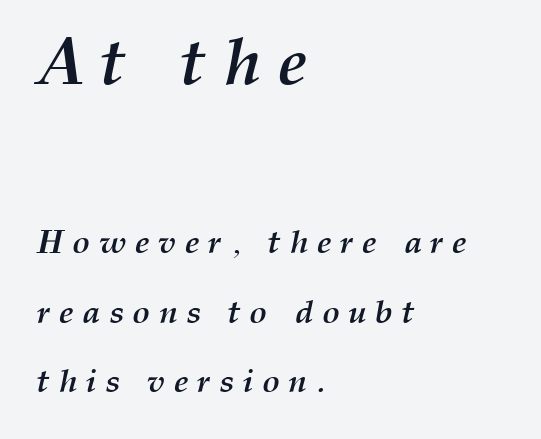
The image shows 66 px semibold type, italic (leaning right); set left-aligned, loose line spacing (2.11x), unusually wide letter spacing (+0.26 em), not underlined; the first (top) block is 2.0x larger; medium stroke contrast and a medium x-height.
